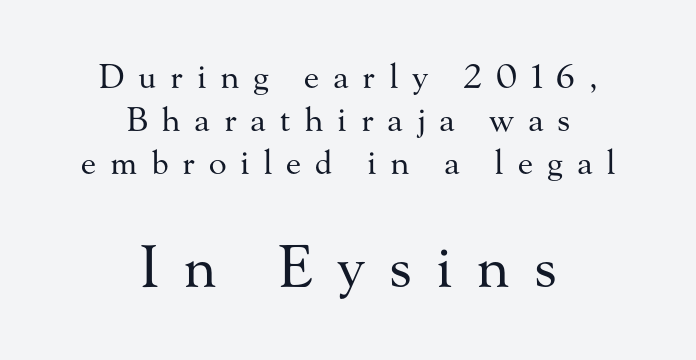
{"serif": "yes", "italic": "no", "bold": "no", "weight": "regular", "width": "normal", "stroke_contrast": "medium", "x_height": "small", "monospaced": "no", "underline": "no", "align": "center", "line_spacing": "normal", "line_spacing_ratio": 1.31, "letter_spacing": "wide", "letter_spacing_em": 0.42, "larger_block": "second", "size_ratio": 1.73, "glyph_px": 57}
